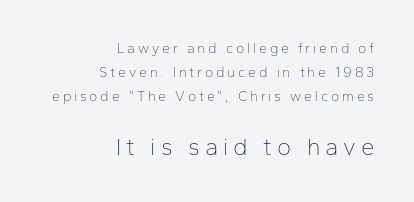
The image shows 24 px text type, upright; set right-aligned, line spacing 1.73x, unusually wide letter spacing (+0.2 em), not underlined; the second (bottom) block is 1.71x larger.
